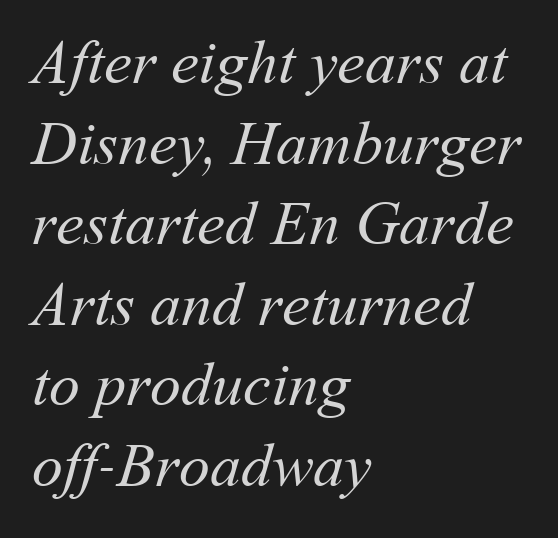
{"bold": "no", "weight": "regular", "width": "normal", "stroke_contrast": "medium", "x_height": "medium", "monospaced": "no", "underline": "no", "align": "left", "line_spacing": "normal", "line_spacing_ratio": 1.3, "letter_spacing": "normal", "letter_spacing_em": 0.0, "glyph_px": 62}
